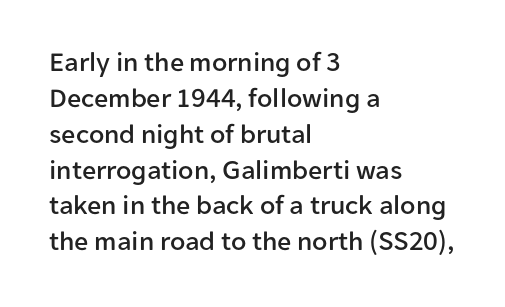
{"serif": "no", "italic": "no", "width": "normal", "stroke_contrast": "low", "x_height": "medium", "monospaced": "no", "underline": "no", "align": "left", "line_spacing": "normal", "line_spacing_ratio": 1.28, "letter_spacing": "normal", "letter_spacing_em": 0.0, "glyph_px": 28}
